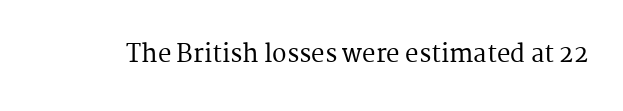
{"italic": "no", "underline": "no", "letter_spacing": "normal", "letter_spacing_em": 0.0, "glyph_px": 24}
